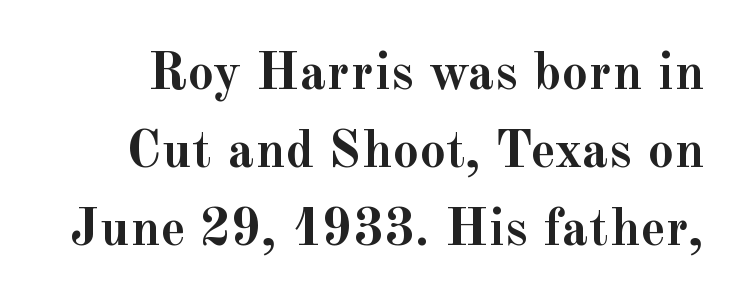
{"serif": "yes", "italic": "no", "bold": "yes", "weight": "semibold", "width": "normal", "x_height": "small", "monospaced": "no", "underline": "no", "line_spacing": "normal", "line_spacing_ratio": 1.47, "letter_spacing": "normal", "letter_spacing_em": 0.0, "glyph_px": 53}
